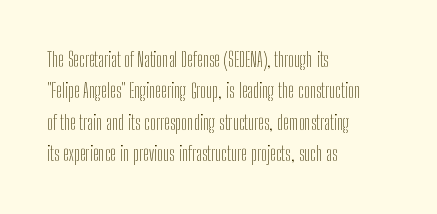
Q: Is the text bold? A: No.
Q: Is the text italic (slanted)? A: No, it is upright.
Q: Is the text underlined? A: No.
Q: How is the paragraph aligned? A: Left-aligned.
Q: Is the spacing between letters normal or unusually wide? A: Normal.
Q: Is the spacing between lines tight, normal or loose? A: Normal.
